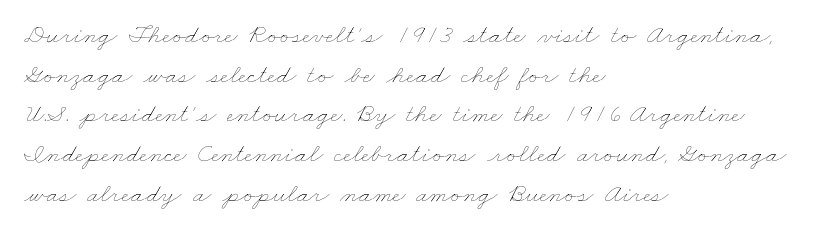
Summary of weight: not heavy and not bold. Quick note: underline off. These lines keep a tight, regular rhythm from letter to letter. Alignment: flush left.
